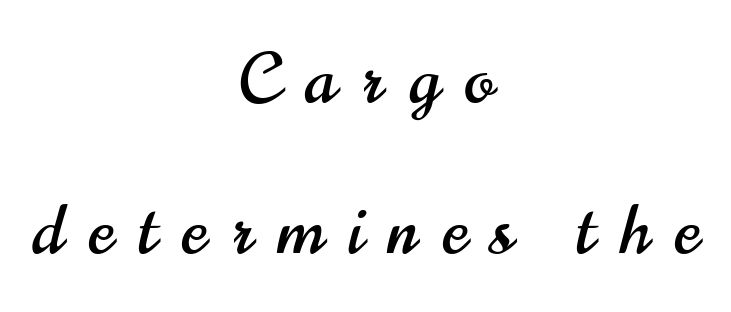
Q: Is the text italic (slanted)? A: Yes.
Q: Is the typeface a serif or a sans-serif typeface? A: Sans-serif.
Q: Is the text underlined? A: No.
Q: How is the paragraph aligned? A: Centered.
Q: Is the spacing between letters normal or unusually wide? A: Unusually wide.
Q: Is the spacing between lines tight, normal or loose? A: Loose.
Q: Width (condensed, normal, or wide)? A: Condensed.
Q: Stroke contrast? A: High.
Q: x-height? A: Small.
Q: Monospaced? A: No.
